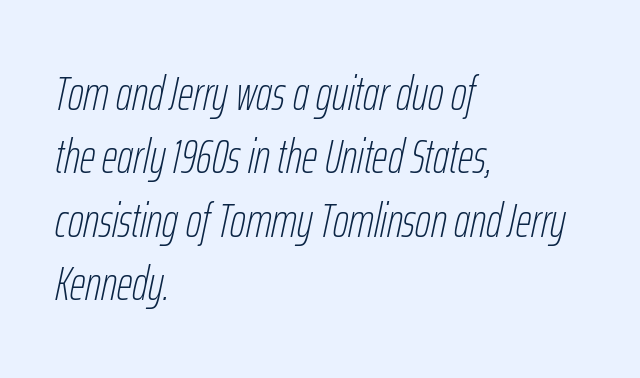
{"italic": "yes", "lean": "right", "slant_degrees": 12, "bold": "no", "weight": "thin", "width": "condensed", "stroke_contrast": "low", "x_height": "medium", "monospaced": "no", "underline": "no", "align": "left", "line_spacing": "normal", "line_spacing_ratio": 1.32, "letter_spacing": "normal", "letter_spacing_em": 0.0, "glyph_px": 48}
